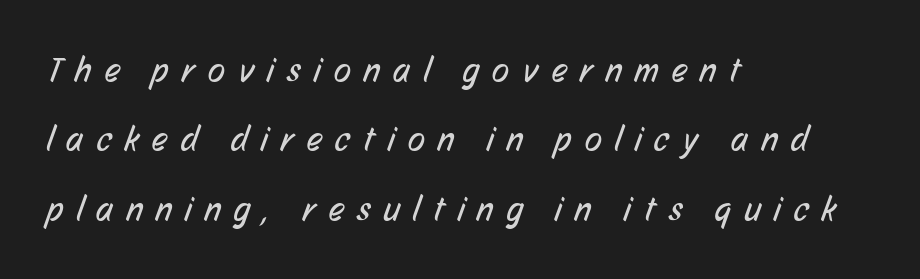
{"serif": "no", "bold": "no", "weight": "regular", "width": "condensed", "stroke_contrast": "low", "x_height": "medium", "monospaced": "no", "underline": "no", "align": "left", "line_spacing": "loose", "line_spacing_ratio": 1.98, "letter_spacing": "wide", "letter_spacing_em": 0.38, "glyph_px": 35}
